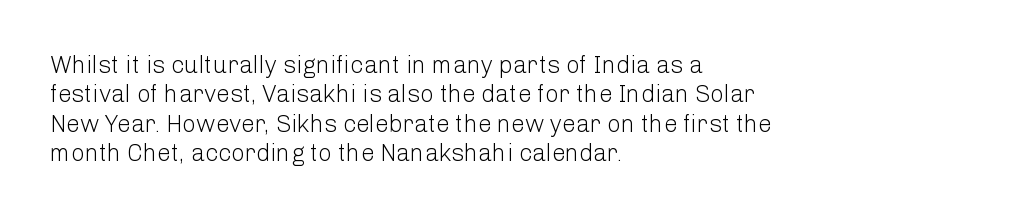
{"italic": "no", "bold": "no", "underline": "no", "align": "left", "line_spacing_ratio": 1.22, "letter_spacing": "normal", "letter_spacing_em": 0.0, "glyph_px": 24}
